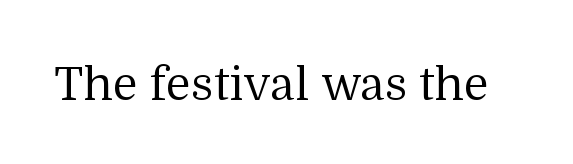
The image shows 46 px regular-weight serif type, upright; set normal letter spacing, not underlined; medium stroke contrast and a medium x-height.
